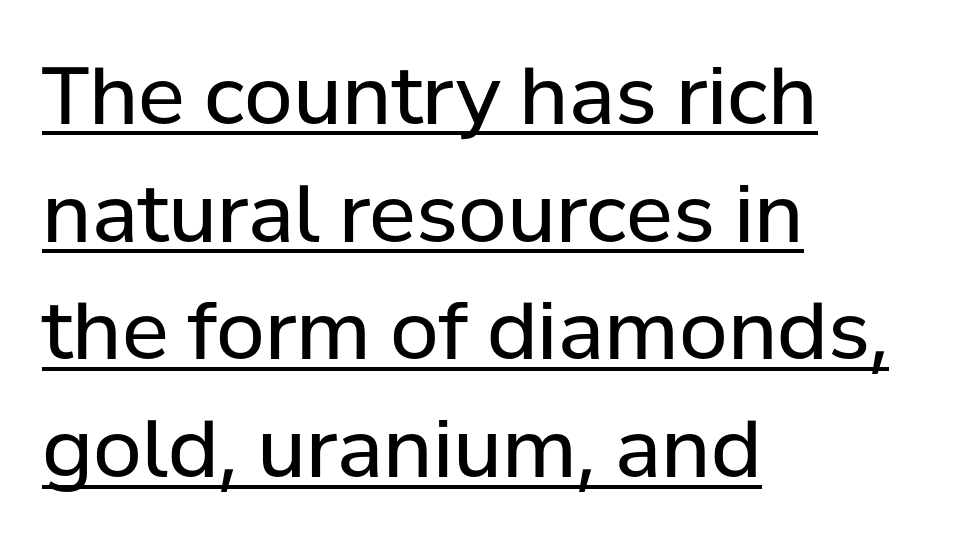
Q: Is the text bold? A: No.
Q: Is the text italic (slanted)? A: No, it is upright.
Q: Is the typeface a serif or a sans-serif typeface? A: Sans-serif.
Q: Is the text underlined? A: Yes.
Q: How is the paragraph aligned? A: Left-aligned.
Q: Is the spacing between letters normal or unusually wide? A: Normal.
Q: Is the spacing between lines tight, normal or loose? A: Normal.
Q: Width (condensed, normal, or wide)? A: Normal.
Q: Stroke contrast? A: Low.
Q: x-height? A: Medium.
Q: Monospaced? A: No.
